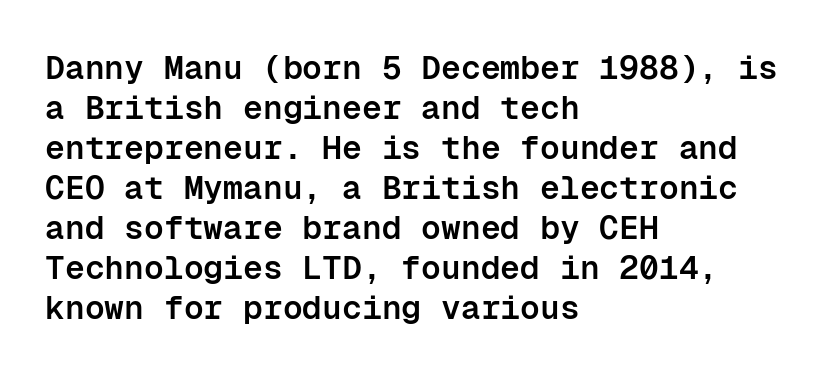
The image shows 33 px semibold sans-serif type, upright, monospaced; set left-aligned, line spacing 1.21x, normal letter spacing, not underlined; low stroke contrast and a medium x-height.
